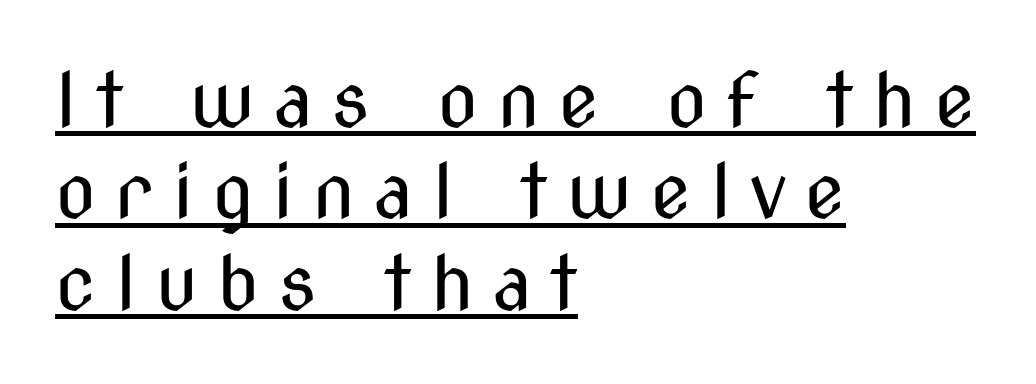
Q: Is the text bold? A: No.
Q: Is the text italic (slanted)? A: No, it is upright.
Q: Is the typeface a serif or a sans-serif typeface? A: Sans-serif.
Q: Is the text underlined? A: Yes.
Q: How is the paragraph aligned? A: Left-aligned.
Q: Is the spacing between letters normal or unusually wide? A: Unusually wide.
Q: Width (condensed, normal, or wide)? A: Condensed.
Q: Stroke contrast? A: Medium.
Q: x-height? A: Medium.
Q: Monospaced? A: No.
